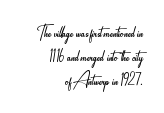
Compared with a flush-left layout, this one pins lines to the opposite, right side. Honestly, there is no underline to notice here at all. You could barely slide anything between these rows. No letter is thick-stroked: the sample isn't bold.
